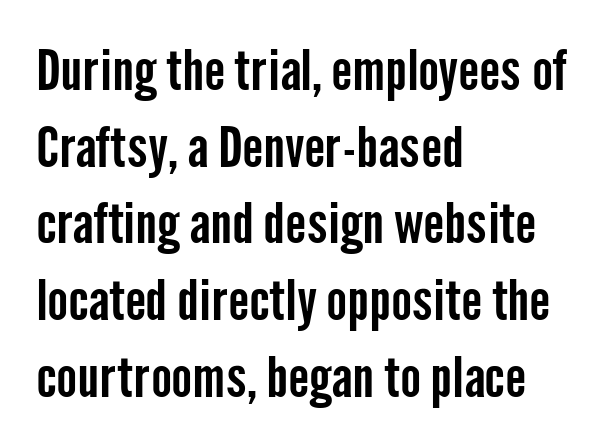
Q: Is the text italic (slanted)? A: No, it is upright.
Q: Is the typeface a serif or a sans-serif typeface? A: Sans-serif.
Q: Is the text underlined? A: No.
Q: How is the paragraph aligned? A: Left-aligned.
Q: Is the spacing between letters normal or unusually wide? A: Normal.
Q: Is the spacing between lines tight, normal or loose? A: Normal.
Q: Width (condensed, normal, or wide)? A: Condensed.
Q: Stroke contrast? A: Low.
Q: x-height? A: Medium.
Q: Monospaced? A: No.
